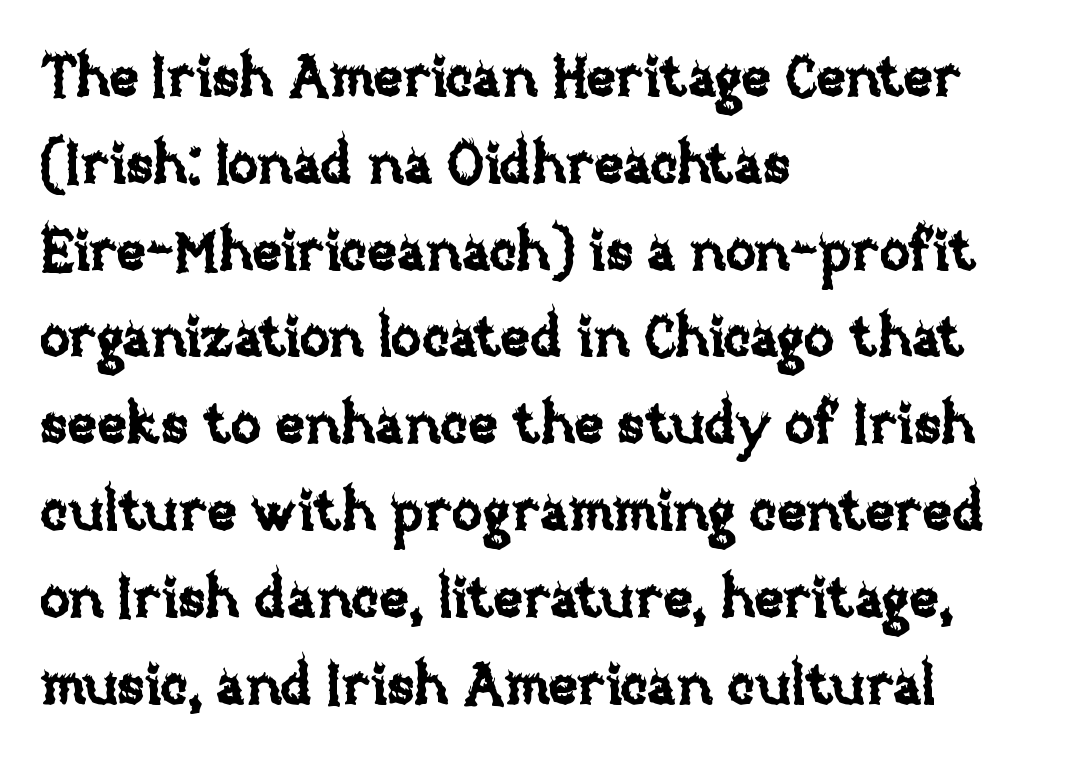
The image shows 56 px text type, upright; set left-aligned, normal line spacing (1.55x), normal letter spacing, not underlined; low stroke contrast and a large x-height.
